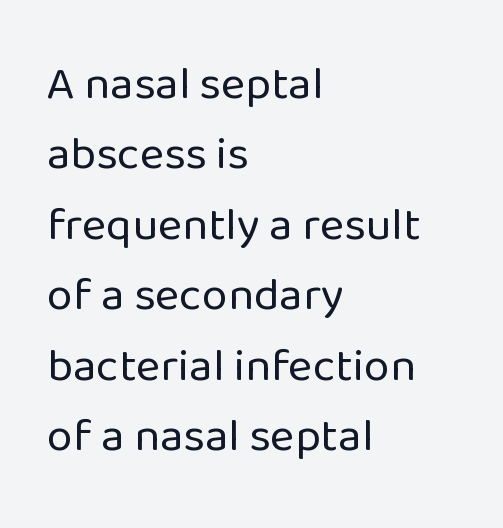
{"serif": "no", "italic": "no", "bold": "no", "weight": "regular", "width": "normal", "stroke_contrast": "low", "x_height": "medium", "monospaced": "no", "underline": "no", "align": "left", "line_spacing": "normal", "line_spacing_ratio": 1.5, "letter_spacing": "normal", "letter_spacing_em": 0.0, "glyph_px": 47}
